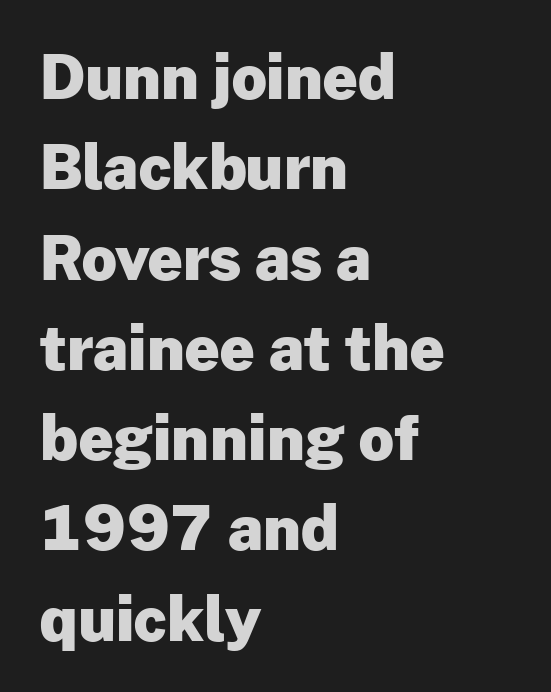
Q: Is the text bold? A: Yes.
Q: Is the text italic (slanted)? A: No, it is upright.
Q: Is the typeface a serif or a sans-serif typeface? A: Sans-serif.
Q: Is the text underlined? A: No.
Q: How is the paragraph aligned? A: Left-aligned.
Q: Is the spacing between letters normal or unusually wide? A: Normal.
Q: Is the spacing between lines tight, normal or loose? A: Normal.
Q: Width (condensed, normal, or wide)? A: Normal.
Q: Stroke contrast? A: Low.
Q: x-height? A: Medium.
Q: Monospaced? A: No.
